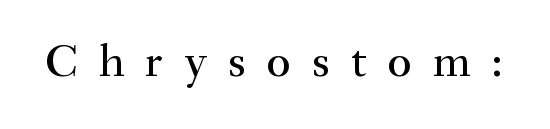
Q: Is the text italic (slanted)? A: No, it is upright.
Q: Is the typeface a serif or a sans-serif typeface? A: Serif.
Q: Is the text underlined? A: No.
Q: Is the spacing between letters normal or unusually wide? A: Unusually wide.
Q: Width (condensed, normal, or wide)? A: Normal.
Q: Stroke contrast? A: Medium.
Q: x-height? A: Small.
Q: Monospaced? A: No.
